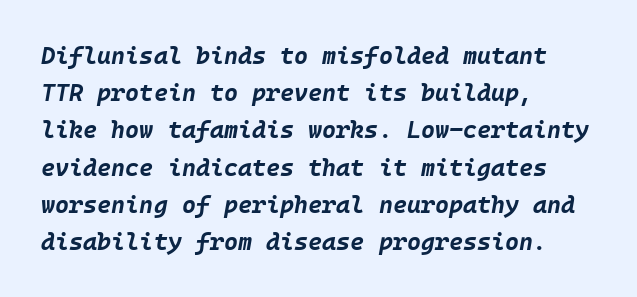
{"italic": "yes", "lean": "right", "slant_degrees": 10, "bold": "yes", "underline": "no", "align": "left", "line_spacing": "normal", "line_spacing_ratio": 1.55, "letter_spacing": "normal", "letter_spacing_em": 0.0, "glyph_px": 24}
